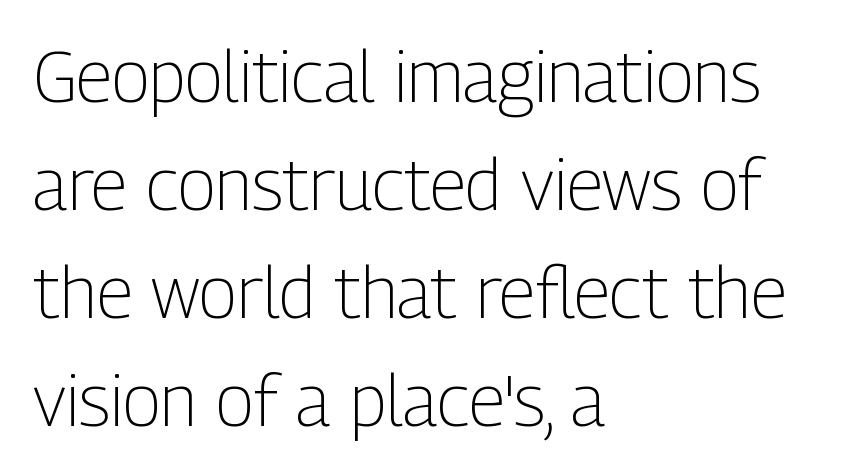
Observe the absence of serifs on each vertical stroke in this sample. These lines are rendered in a variable-pitch font. This rendering leaves character spacing at its baseline value. The letters stand upright; this is a roman face. The block of text has a typical density, with ordinary space between rows.
